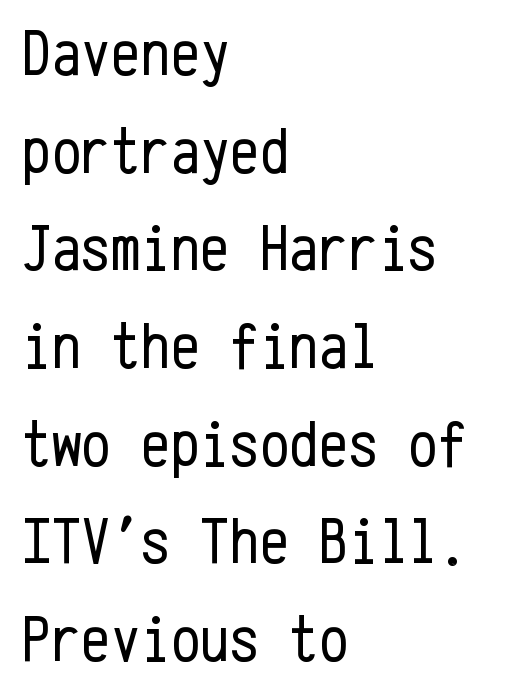
{"serif": "no", "italic": "no", "bold": "no", "weight": "regular", "width": "condensed", "stroke_contrast": "low", "x_height": "medium", "monospaced": "yes", "underline": "no", "align": "left", "line_spacing": "normal", "line_spacing_ratio": 1.48, "letter_spacing": "normal", "letter_spacing_em": 0.0, "glyph_px": 66}
